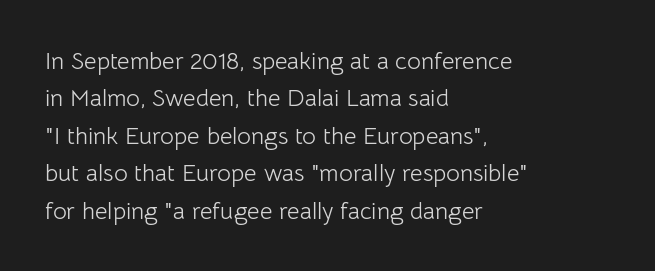
Q: Is the text bold? A: No.
Q: Is the text italic (slanted)? A: No, it is upright.
Q: Is the text underlined? A: No.
Q: How is the paragraph aligned? A: Left-aligned.
Q: Is the spacing between letters normal or unusually wide? A: Normal.
Q: Is the spacing between lines tight, normal or loose? A: Normal.
